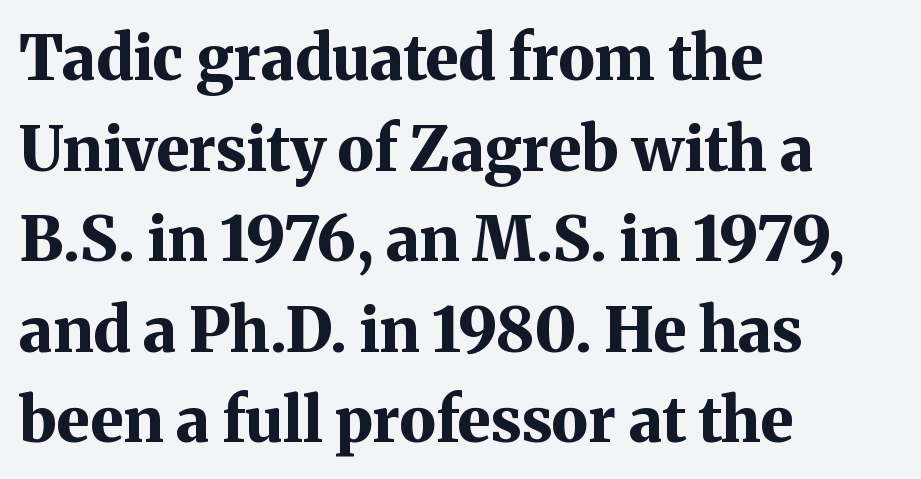
The image shows 62 px bold serif type, upright; set left-aligned, normal line spacing (1.46x), normal letter spacing, not underlined; medium stroke contrast and a medium x-height.
